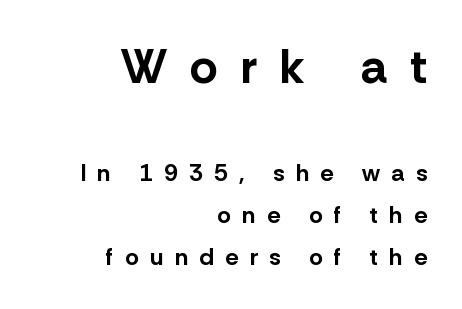
The image shows 48 px bold sans-serif type, upright; set right-aligned, line spacing 1.75x, unusually wide letter spacing (+0.47 em), not underlined; the first (top) block is 2.0x larger; low stroke contrast and a medium x-height.
